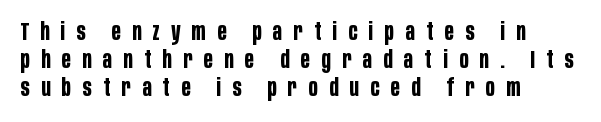
A typesetter would call this heavily tracked-out type. Vertical strokes here are truly vertical. The zone under the glyphs is completely vacant. Pretty heavy lettering here — definitely bold.
